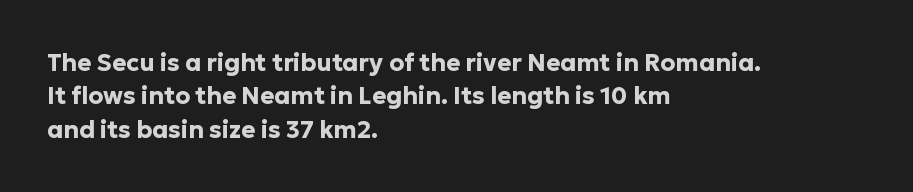
{"italic": "no", "bold": "yes", "underline": "no", "align": "left", "line_spacing": "normal", "line_spacing_ratio": 1.39, "letter_spacing": "normal", "letter_spacing_em": 0.0, "glyph_px": 24}
